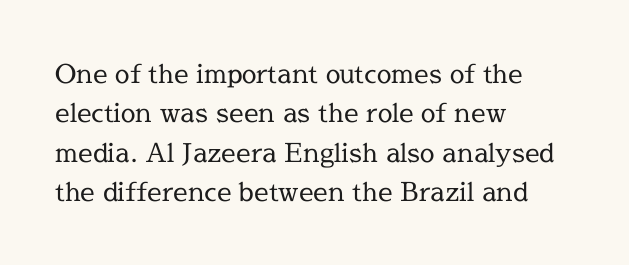
The image shows 26 px text type, upright; set left-aligned, normal line spacing (1.51x), normal letter spacing, not underlined.
